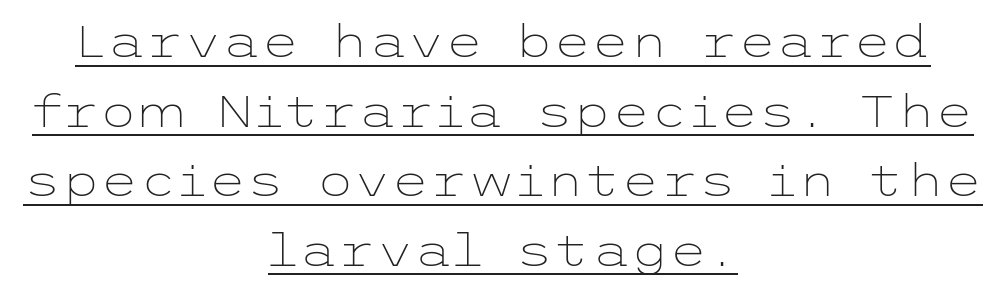
Q: Is the text bold? A: No.
Q: Is the text italic (slanted)? A: No, it is upright.
Q: Is the typeface a serif or a sans-serif typeface? A: Sans-serif.
Q: Is the text underlined? A: Yes.
Q: How is the paragraph aligned? A: Centered.
Q: Is the spacing between letters normal or unusually wide? A: Normal.
Q: Is the spacing between lines tight, normal or loose? A: Normal.
Q: Width (condensed, normal, or wide)? A: Wide.
Q: Stroke contrast? A: Low.
Q: x-height? A: Medium.
